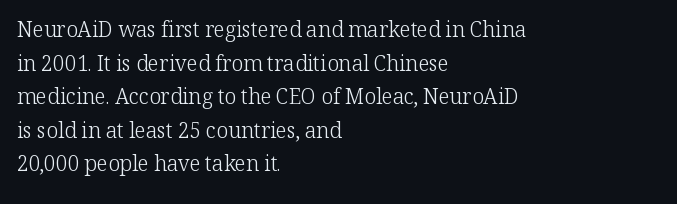
Q: Is the text bold? A: No.
Q: Is the text italic (slanted)? A: No, it is upright.
Q: Is the text underlined? A: No.
Q: How is the paragraph aligned? A: Left-aligned.
Q: Is the spacing between letters normal or unusually wide? A: Normal.
Q: Is the spacing between lines tight, normal or loose? A: Normal.
